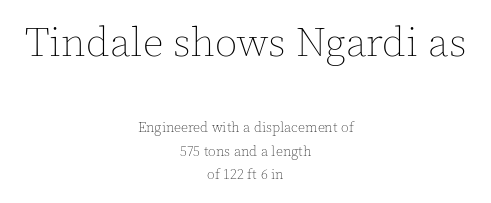
{"italic": "no", "bold": "no", "weight": "thin", "width": "normal", "x_height": "medium", "monospaced": "no", "underline": "no", "align": "center", "line_spacing": "normal", "line_spacing_ratio": 1.67, "letter_spacing": "normal", "letter_spacing_em": 0.0, "larger_block": "first", "size_ratio": 2.93, "glyph_px": 41}
